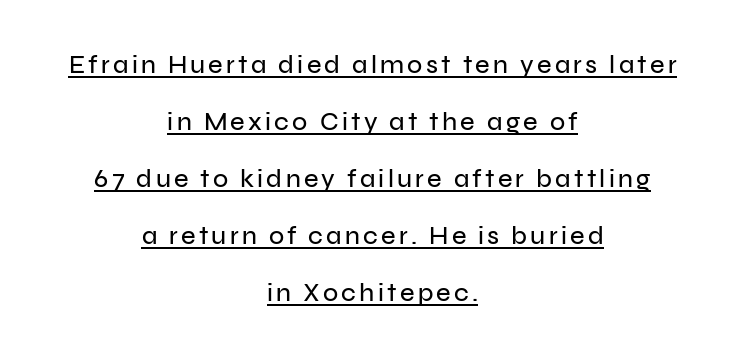
{"italic": "no", "underline": "yes", "align": "center", "line_spacing": "loose", "line_spacing_ratio": 2.28, "glyph_px": 25}
